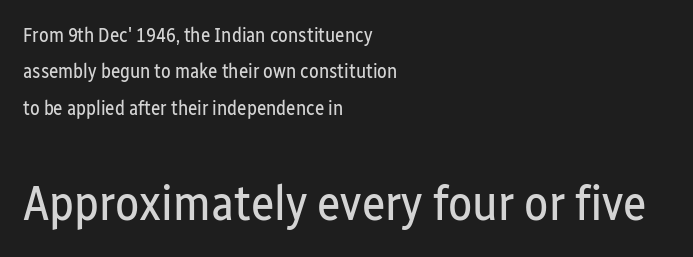
Is there any slant? The stems are plumb. Line starts are locked; line ends wander. The rendering uses natural spacing where letterforms have individual widths. The passage shown is not underscored anywhere. Nobody touched the tracking dial on this one.
